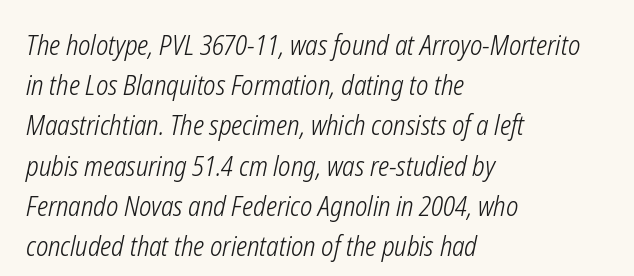
Q: Is the text bold? A: No.
Q: Is the text italic (slanted)? A: Yes, it leans right by about 12 degrees.
Q: Is the text underlined? A: No.
Q: How is the paragraph aligned? A: Left-aligned.
Q: Is the spacing between letters normal or unusually wide? A: Normal.
Q: Is the spacing between lines tight, normal or loose? A: Normal.
